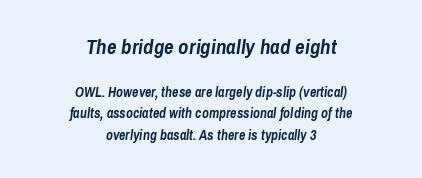
Q: Is the text bold? A: Yes.
Q: Is the text italic (slanted)? A: Yes, it leans right by about 8 degrees.
Q: Is the text underlined? A: No.
Q: How is the paragraph aligned? A: Centered.
Q: Is the spacing between letters normal or unusually wide? A: Normal.
Q: Is the spacing between lines tight, normal or loose? A: Normal.
Q: Which block of text is set in a larger size, the first (top) or the second (bottom)? A: The first (top) one.
